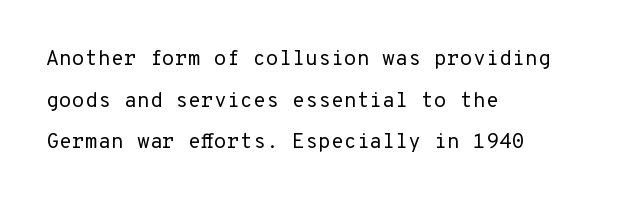
{"italic": "no", "bold": "no", "underline": "no", "align": "left", "line_spacing": "loose", "line_spacing_ratio": 1.98, "letter_spacing": "normal", "letter_spacing_em": 0.0, "glyph_px": 21}
